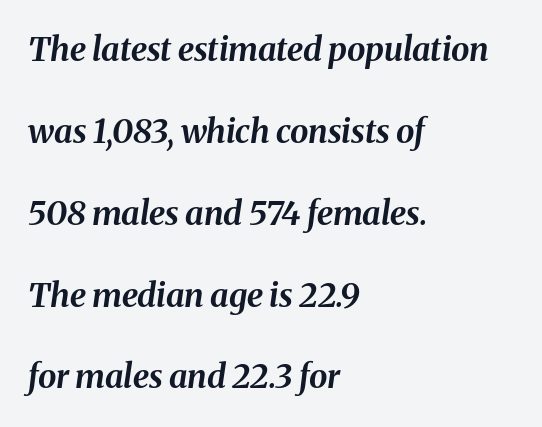
The image shows 33 px bold type, italic (leaning right); set left-aligned, loose line spacing (2.48x), normal letter spacing, not underlined; medium stroke contrast and a medium x-height.
